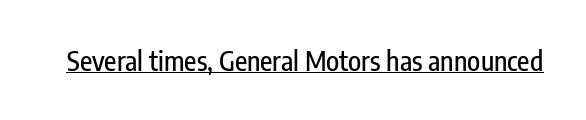
Q: Is the text italic (slanted)? A: No, it is upright.
Q: Is the text underlined? A: Yes.
Q: Is the spacing between letters normal or unusually wide? A: Normal.
